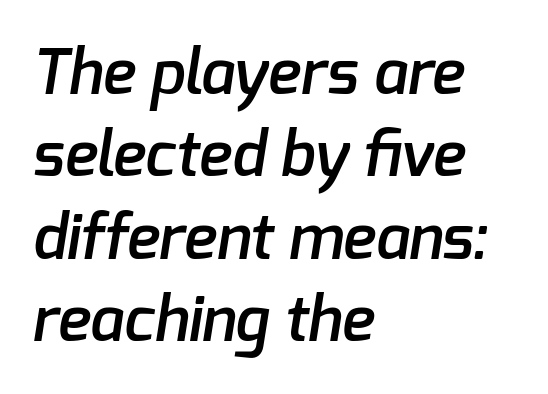
Does the copy run flush right? No — it runs flush left. The passage shown stacks its lines at a standard gap. The rendering uses a semibold face; strokes are thickened but not to full bold. This is sans-serif lettering, the kind often seen on screens and signage. The type is set solid horizontally, with unmodified tracking.
